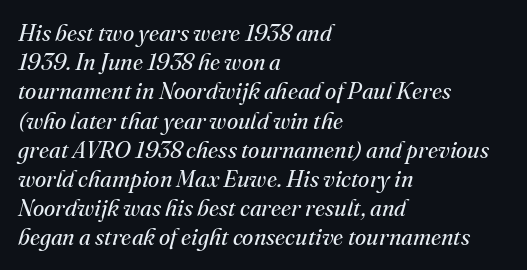
{"italic": "yes", "lean": "right", "slant_degrees": 16, "bold": "no", "underline": "no", "align": "left", "line_spacing": "normal", "line_spacing_ratio": 1.27, "letter_spacing": "normal", "letter_spacing_em": 0.0, "glyph_px": 23}
